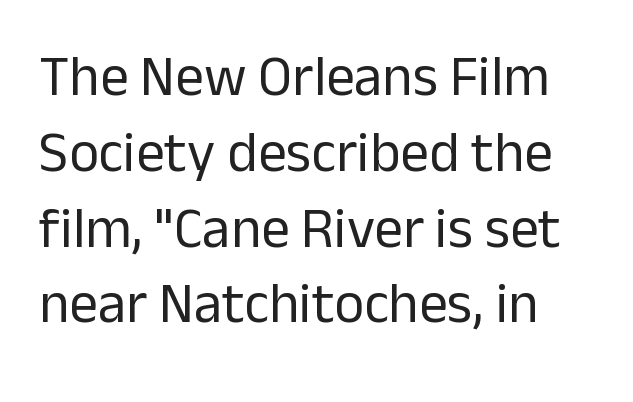
Classification — sans serif. Think of a printed novel: that variable character pitch is what you see here. Students, note that the glyphs here touch the page at normal intervals. Caption: face not bold, strokes unweighted.
